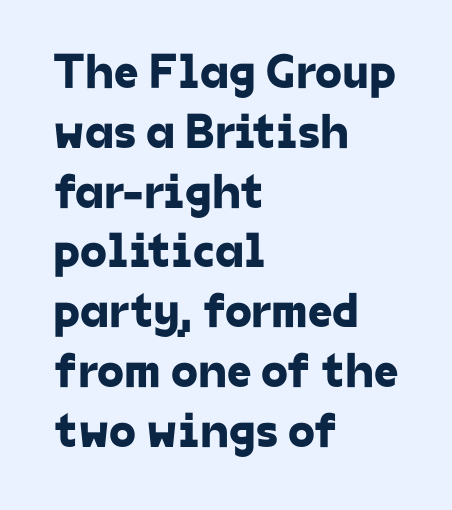
Letter spacing: default. Lines of text with bare space underneath. Each line starts at the same left margin while the right side varies. The rendering uses natural spacing where letterforms have individual widths. The typeface chosen for these lines omits serifs.
